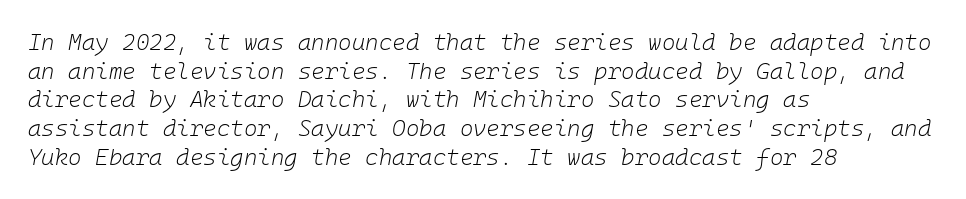
No letter is thick-stroked: the sample isn't bold. This is oblique type, the kind used for emphasis or titles. The rows are spaced the way most documents space them. The area under the type is left untouched. How are the letters spaced? Ordinarily, with no added tracking. A classic flush-left, rag-right setting is used for this passage.
